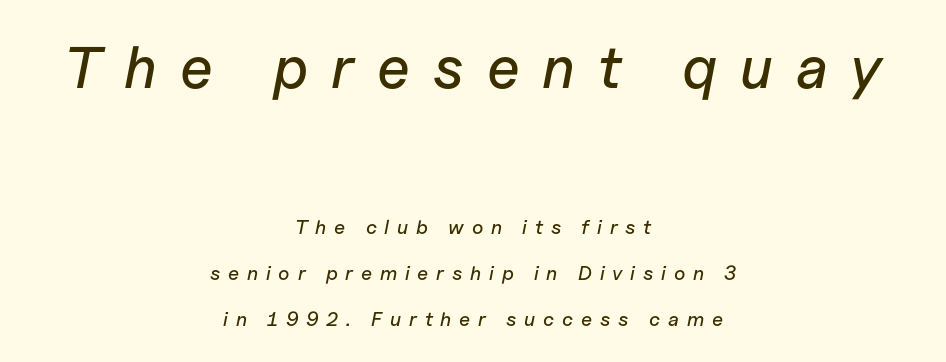
{"italic": "yes", "lean": "right", "slant_degrees": 11, "width": "normal", "stroke_contrast": "low", "x_height": "medium", "monospaced": "no", "underline": "no", "align": "center", "line_spacing": "loose", "line_spacing_ratio": 2.3, "letter_spacing": "wide", "letter_spacing_em": 0.39, "larger_block": "first", "size_ratio": 2.95, "glyph_px": 59}
